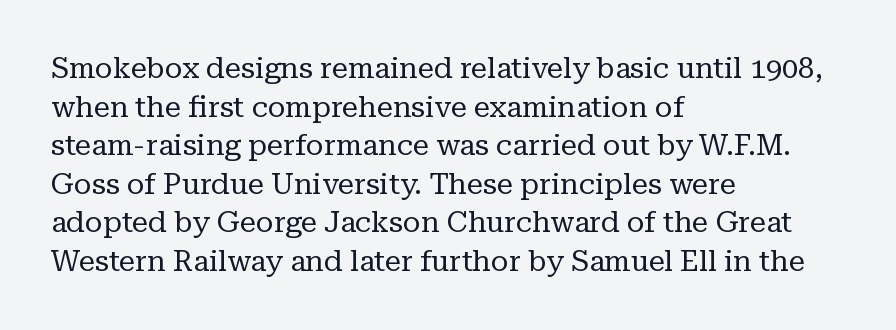
Q: Is the text bold? A: No.
Q: Is the text italic (slanted)? A: No, it is upright.
Q: Is the typeface a serif or a sans-serif typeface? A: Serif.
Q: Is the text underlined? A: No.
Q: How is the paragraph aligned? A: Left-aligned.
Q: Is the spacing between letters normal or unusually wide? A: Normal.
Q: Is the spacing between lines tight, normal or loose? A: Normal.
Q: Width (condensed, normal, or wide)? A: Normal.
Q: Stroke contrast? A: Low.
Q: x-height? A: Medium.
Q: Monospaced? A: No.
